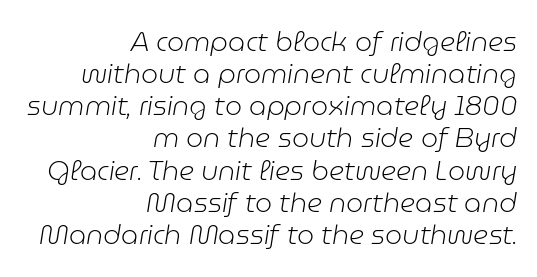
The image shows 27 px text type, italic (leaning right); set right-aligned, line spacing 1.19x, normal letter spacing, not underlined.
